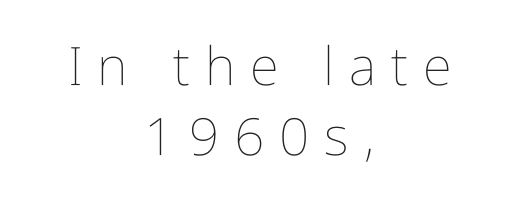
Q: Is the text bold? A: No.
Q: Is the text italic (slanted)? A: No, it is upright.
Q: Is the text underlined? A: No.
Q: How is the paragraph aligned? A: Centered.
Q: Is the spacing between letters normal or unusually wide? A: Unusually wide.
Q: Is the spacing between lines tight, normal or loose? A: Normal.
Q: Width (condensed, normal, or wide)? A: Condensed.
Q: Stroke contrast? A: Low.
Q: x-height? A: Medium.
Q: Monospaced? A: No.
